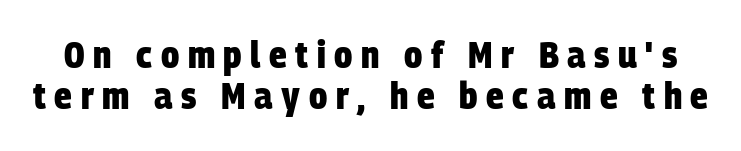
Q: Is the text bold? A: Yes.
Q: Is the typeface a serif or a sans-serif typeface? A: Sans-serif.
Q: Is the text underlined? A: No.
Q: Is the spacing between letters normal or unusually wide? A: Unusually wide.
Q: Is the spacing between lines tight, normal or loose? A: Tight.
Q: Width (condensed, normal, or wide)? A: Condensed.
Q: Stroke contrast? A: Low.
Q: x-height? A: Large.
Q: Monospaced? A: No.
